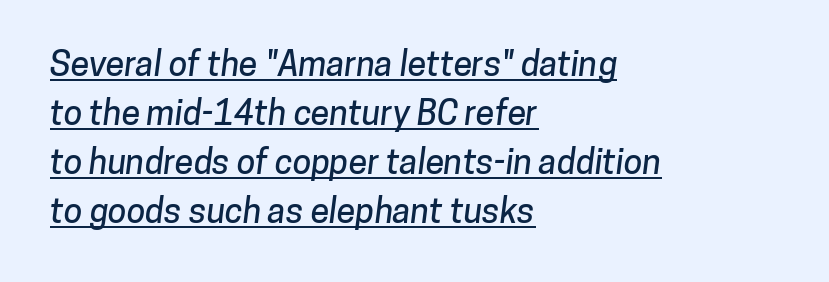
{"serif": "no", "width": "normal", "stroke_contrast": "low", "x_height": "medium", "monospaced": "no", "underline": "yes", "align": "left", "line_spacing": "normal", "line_spacing_ratio": 1.44, "letter_spacing": "normal", "letter_spacing_em": 0.0, "glyph_px": 34}
